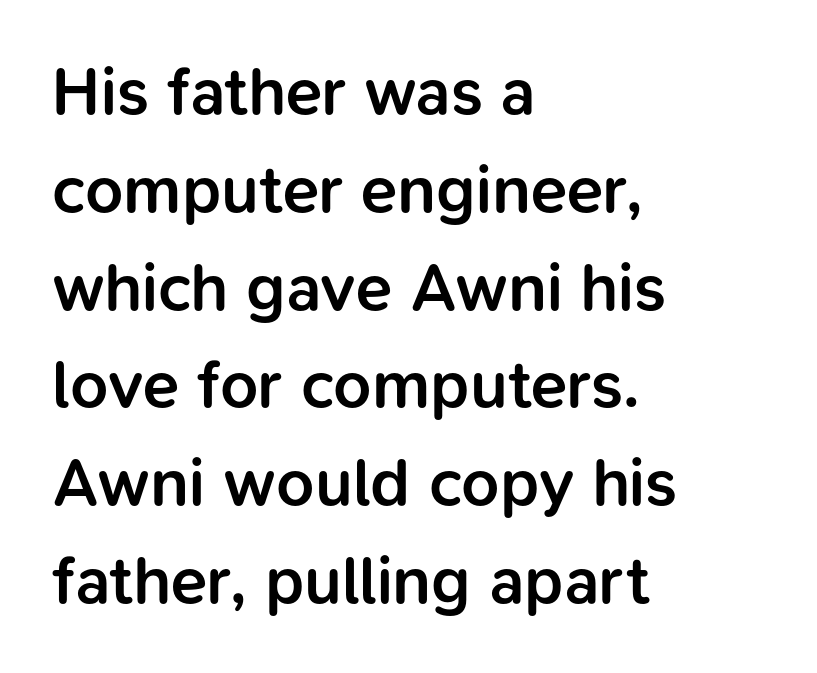
The image shows 67 px semibold sans-serif type, upright; set left-aligned, normal line spacing (1.46x), normal letter spacing, not underlined; low stroke contrast and a medium x-height.
